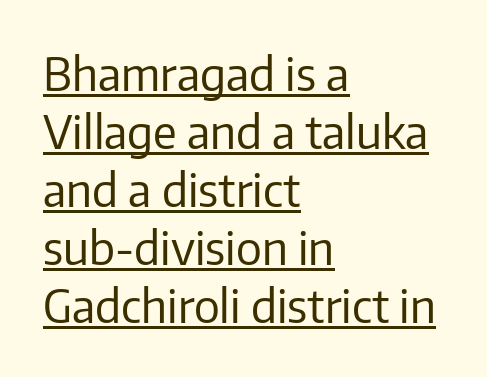
Q: Is the text bold? A: No.
Q: Is the text italic (slanted)? A: No, it is upright.
Q: Is the typeface a serif or a sans-serif typeface? A: Sans-serif.
Q: Is the text underlined? A: Yes.
Q: How is the paragraph aligned? A: Left-aligned.
Q: Is the spacing between letters normal or unusually wide? A: Normal.
Q: Is the spacing between lines tight, normal or loose? A: Normal.
Q: Width (condensed, normal, or wide)? A: Normal.
Q: Stroke contrast? A: Low.
Q: x-height? A: Medium.
Q: Monospaced? A: No.
